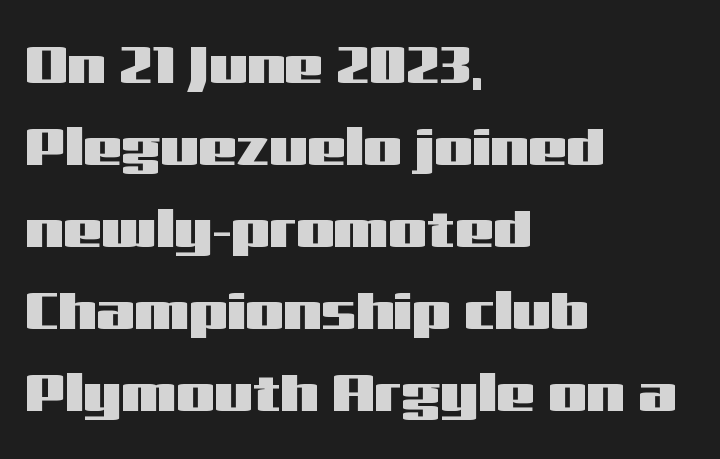
{"serif": "no", "italic": "no", "width": "wide", "stroke_contrast": "medium", "x_height": "medium", "monospaced": "no", "underline": "no", "align": "left", "line_spacing": "normal", "line_spacing_ratio": 1.52, "letter_spacing": "normal", "letter_spacing_em": 0.0, "glyph_px": 54}
